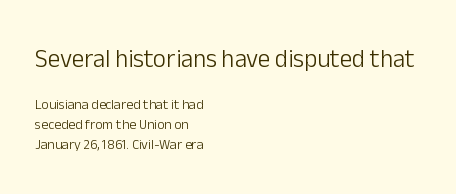
Words appear dense and cohesive because spacing is normal. You get the large type first, then a drop to smaller type. In terms of posture, this sample is upright. The characters are drawn with everyday or finer stroke widths.
